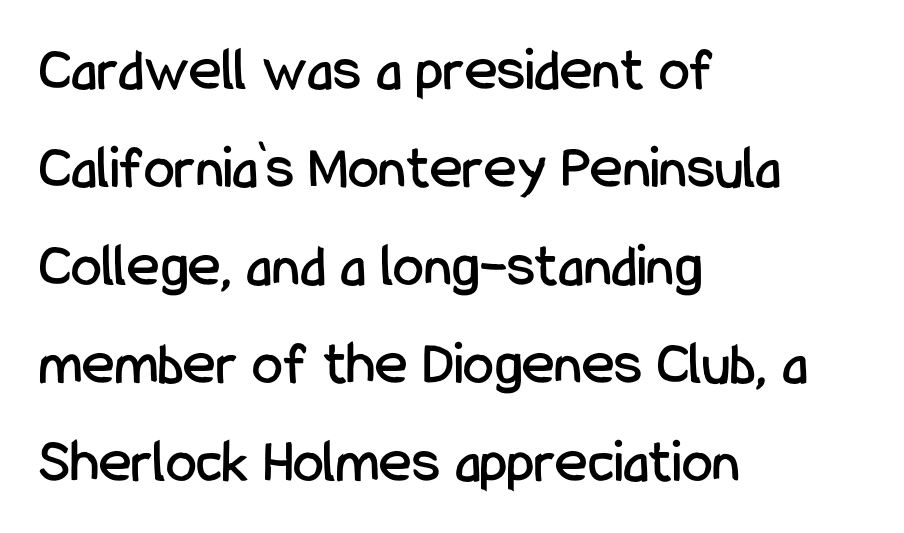
Q: Is the text italic (slanted)? A: No, it is upright.
Q: Is the typeface a serif or a sans-serif typeface? A: Sans-serif.
Q: Is the text underlined? A: No.
Q: How is the paragraph aligned? A: Left-aligned.
Q: Is the spacing between letters normal or unusually wide? A: Normal.
Q: Is the spacing between lines tight, normal or loose? A: Normal.
Q: Width (condensed, normal, or wide)? A: Condensed.
Q: Stroke contrast? A: Low.
Q: x-height? A: Medium.
Q: Monospaced? A: No.
